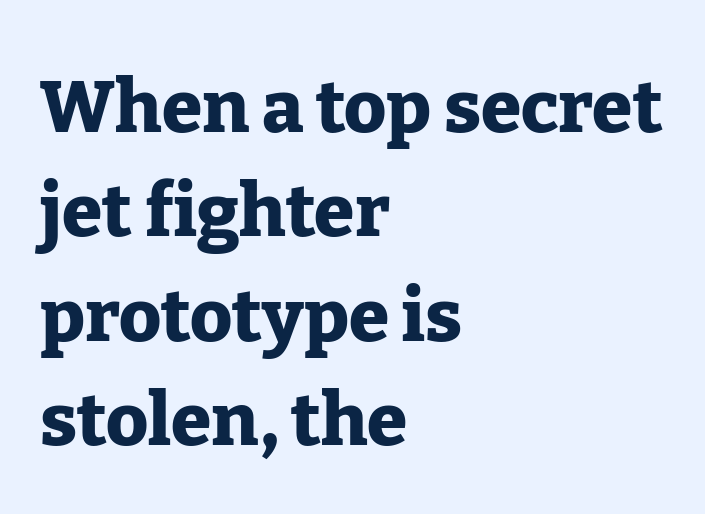
{"serif": "yes", "italic": "no", "bold": "yes", "weight": "heavy", "width": "normal", "stroke_contrast": "low", "x_height": "medium", "monospaced": "no", "underline": "no", "align": "left", "line_spacing": "normal", "line_spacing_ratio": 1.43, "letter_spacing": "normal", "letter_spacing_em": 0.0, "glyph_px": 73}
